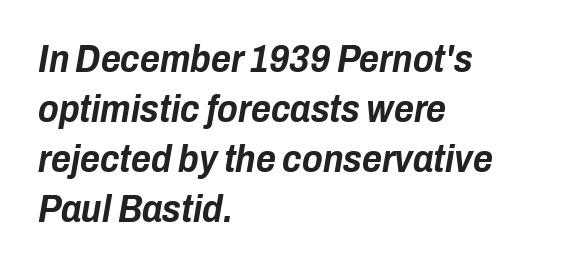
Regarding leading, the lines here are spaced in the standard way. Yep, that's italic — everything's leaning. Leftover space on each line is placed entirely after the last word. Note the varied advance widths — an 'i' is clearly narrower than an 'm'. The type is set solid horizontally, with unmodified tracking.
